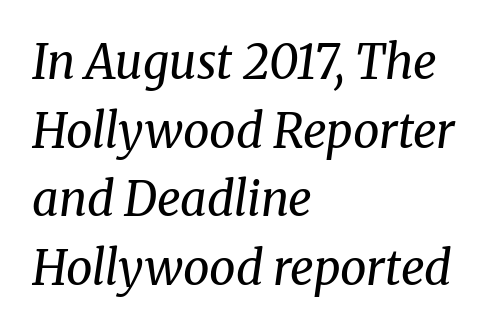
The image shows 47 px regular-weight serif type, italic (leaning right); set left-aligned, normal line spacing (1.46x), normal letter spacing, not underlined; medium stroke contrast and a medium x-height.
